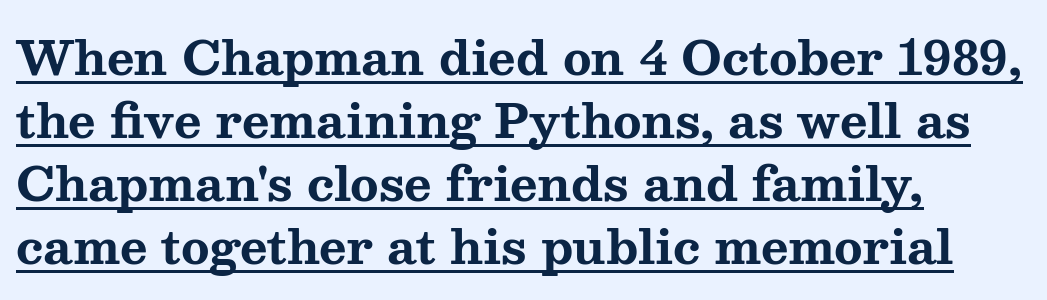
The image shows 47 px bold, wide serif type, upright; set left-aligned, normal line spacing (1.34x), normal letter spacing, underlined; medium stroke contrast and a medium x-height.
